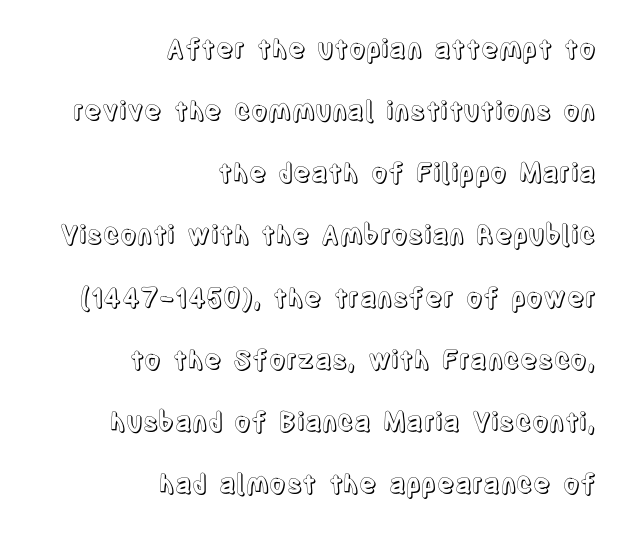
{"italic": "no", "underline": "no", "align": "right", "line_spacing": "loose", "line_spacing_ratio": 2.39, "letter_spacing": "normal", "letter_spacing_em": 0.0, "glyph_px": 26}
